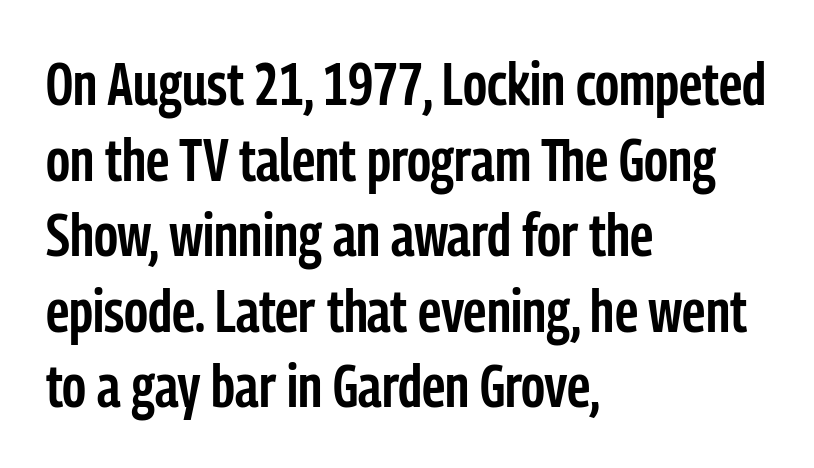
{"serif": "no", "italic": "no", "bold": "semi", "weight": "semibold", "width": "condensed", "stroke_contrast": "low", "x_height": "medium", "monospaced": "no", "underline": "no", "align": "left", "line_spacing": "normal", "line_spacing_ratio": 1.26, "letter_spacing": "normal", "letter_spacing_em": 0.0, "glyph_px": 60}
